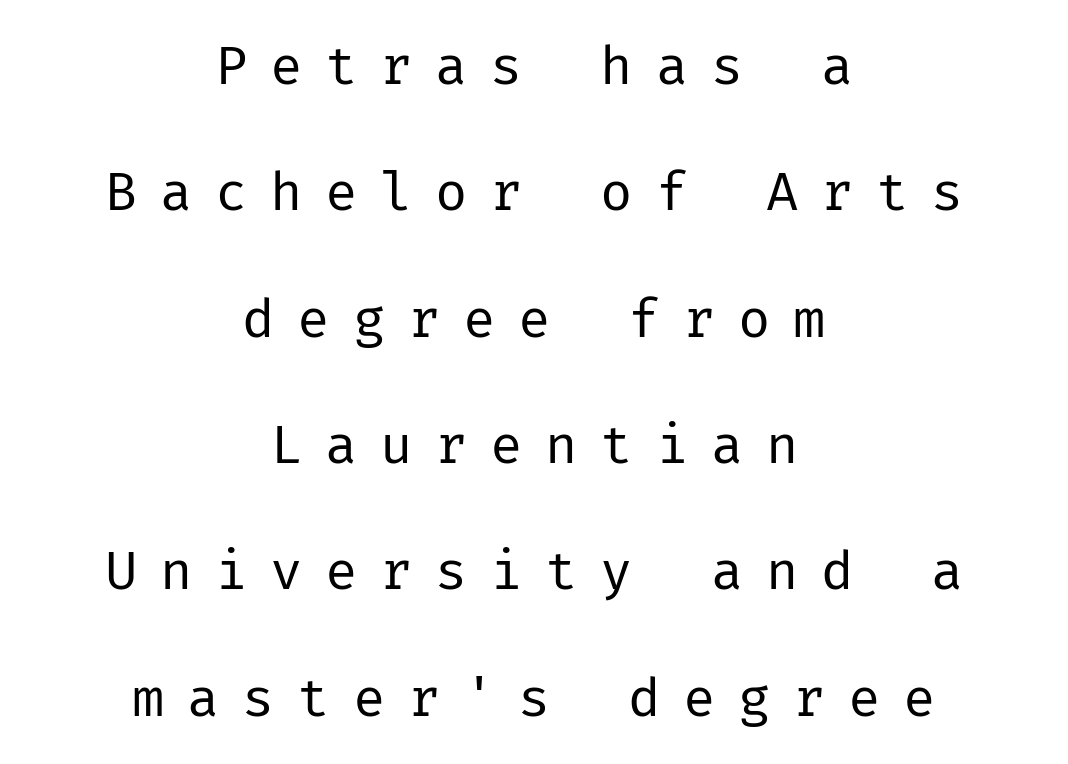
Q: Is the text bold? A: No.
Q: Is the text italic (slanted)? A: No, it is upright.
Q: Is the typeface a serif or a sans-serif typeface? A: Sans-serif.
Q: Is the text underlined? A: No.
Q: How is the paragraph aligned? A: Centered.
Q: Is the spacing between letters normal or unusually wide? A: Unusually wide.
Q: Is the spacing between lines tight, normal or loose? A: Loose.
Q: Width (condensed, normal, or wide)? A: Normal.
Q: Stroke contrast? A: Low.
Q: x-height? A: Medium.
